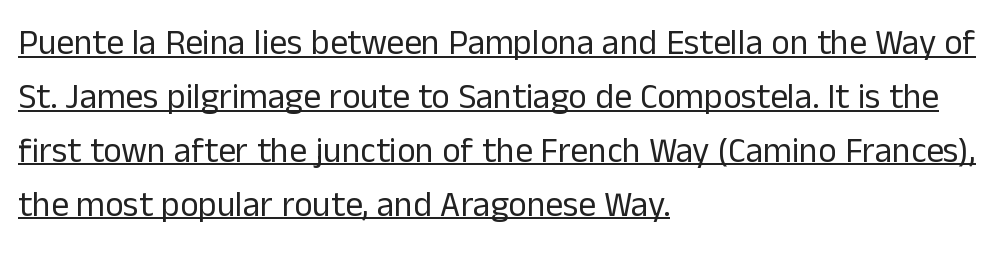
Q: Is the text bold? A: No.
Q: Is the text italic (slanted)? A: No, it is upright.
Q: Is the typeface a serif or a sans-serif typeface? A: Sans-serif.
Q: Is the text underlined? A: Yes.
Q: How is the paragraph aligned? A: Left-aligned.
Q: Is the spacing between letters normal or unusually wide? A: Normal.
Q: Is the spacing between lines tight, normal or loose? A: Normal.
Q: Width (condensed, normal, or wide)? A: Normal.
Q: Stroke contrast? A: Low.
Q: x-height? A: Medium.
Q: Monospaced? A: No.
